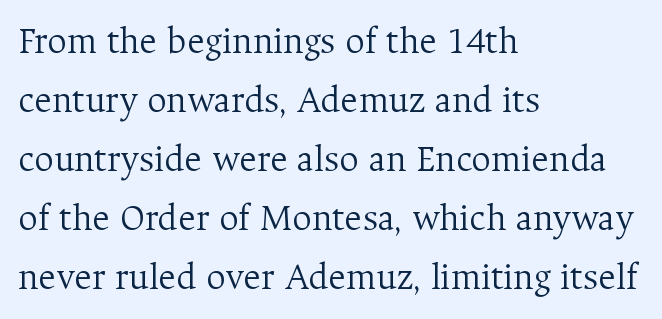
{"serif": "yes", "italic": "no", "bold": "no", "weight": "light", "width": "normal", "stroke_contrast": "medium", "x_height": "medium", "monospaced": "no", "underline": "no", "align": "left", "line_spacing": "normal", "line_spacing_ratio": 1.55, "letter_spacing": "normal", "letter_spacing_em": 0.0, "glyph_px": 38}
